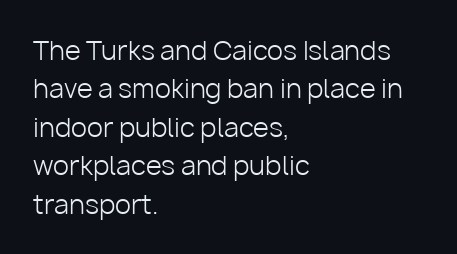
The image shows 26 px text type, upright; set left-aligned, normal line spacing (1.48x), normal letter spacing, not underlined.
